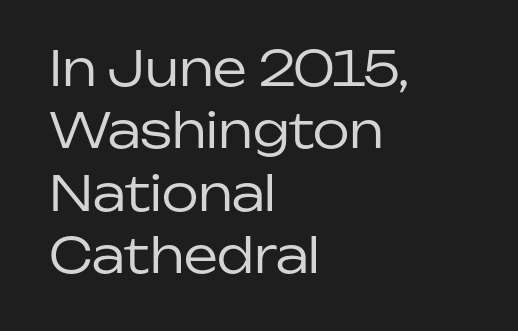
{"serif": "no", "italic": "no", "bold": "no", "weight": "regular", "width": "normal", "stroke_contrast": "low", "x_height": "medium", "monospaced": "no", "underline": "no", "align": "left", "line_spacing": "normal", "line_spacing_ratio": 1.3, "letter_spacing": "normal", "letter_spacing_em": 0.0, "glyph_px": 48}
